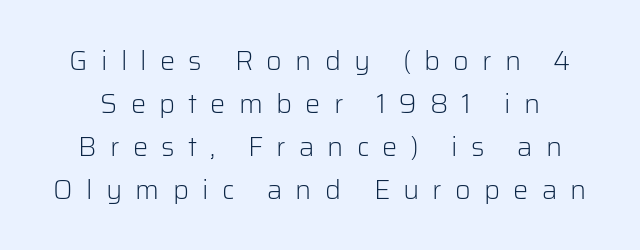
{"italic": "no", "bold": "no", "underline": "no", "line_spacing": "normal", "line_spacing_ratio": 1.59, "letter_spacing": "wide", "letter_spacing_em": 0.49, "glyph_px": 27}
